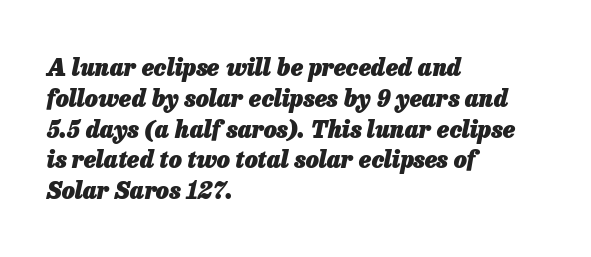
These lines stack with their left ends in a neat column. The strip under each line holds only bare page. What stands out about the letter spacing? Nothing — it is the standard amount. The letters are slanted; this is an italic face.
